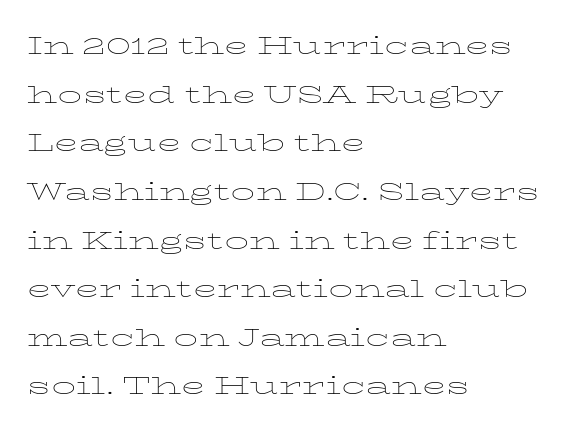
Q: Is the text bold? A: No.
Q: Is the text italic (slanted)? A: No, it is upright.
Q: Is the text underlined? A: No.
Q: How is the paragraph aligned? A: Left-aligned.
Q: Is the spacing between letters normal or unusually wide? A: Normal.
Q: Is the spacing between lines tight, normal or loose? A: Normal.
Q: Width (condensed, normal, or wide)? A: Wide.
Q: Stroke contrast? A: Low.
Q: x-height? A: Medium.
Q: Monospaced? A: No.
